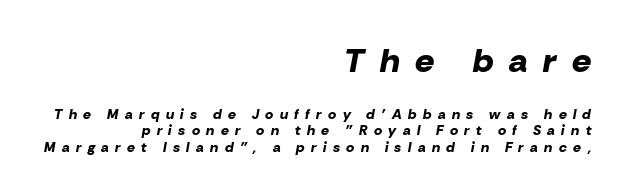
The image shows 34 px bold type, italic (leaning right); set right-aligned, line spacing 1.17x, unusually wide letter spacing (+0.46 em), not underlined; the first (top) block is 2.43x larger; low stroke contrast and a medium x-height.
